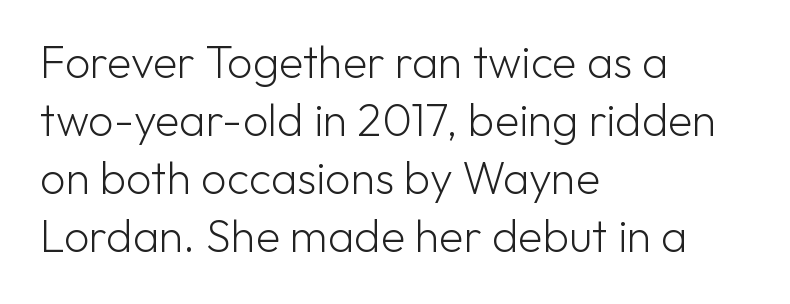
Q: Is the text bold? A: No.
Q: Is the text italic (slanted)? A: No, it is upright.
Q: Is the typeface a serif or a sans-serif typeface? A: Sans-serif.
Q: Is the text underlined? A: No.
Q: How is the paragraph aligned? A: Left-aligned.
Q: Is the spacing between letters normal or unusually wide? A: Normal.
Q: Is the spacing between lines tight, normal or loose? A: Normal.
Q: Width (condensed, normal, or wide)? A: Normal.
Q: Stroke contrast? A: Low.
Q: x-height? A: Medium.
Q: Monospaced? A: No.
